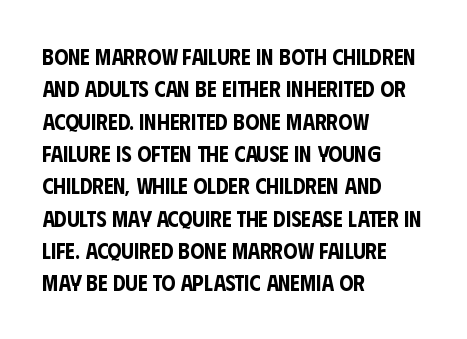
{"italic": "no", "underline": "no", "align": "left", "line_spacing": "normal", "line_spacing_ratio": 1.47, "letter_spacing": "normal", "letter_spacing_em": 0.0, "glyph_px": 22}
